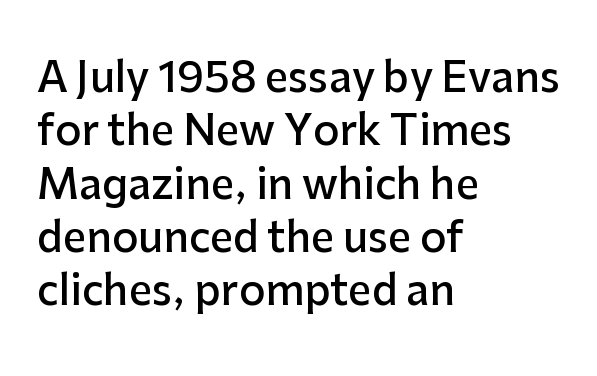
Q: Is the text bold? A: Semi-bold.
Q: Is the text italic (slanted)? A: No, it is upright.
Q: Is the typeface a serif or a sans-serif typeface? A: Sans-serif.
Q: Is the text underlined? A: No.
Q: How is the paragraph aligned? A: Left-aligned.
Q: Is the spacing between letters normal or unusually wide? A: Normal.
Q: Is the spacing between lines tight, normal or loose? A: Normal.
Q: Width (condensed, normal, or wide)? A: Normal.
Q: Stroke contrast? A: Low.
Q: x-height? A: Medium.
Q: Monospaced? A: No.
